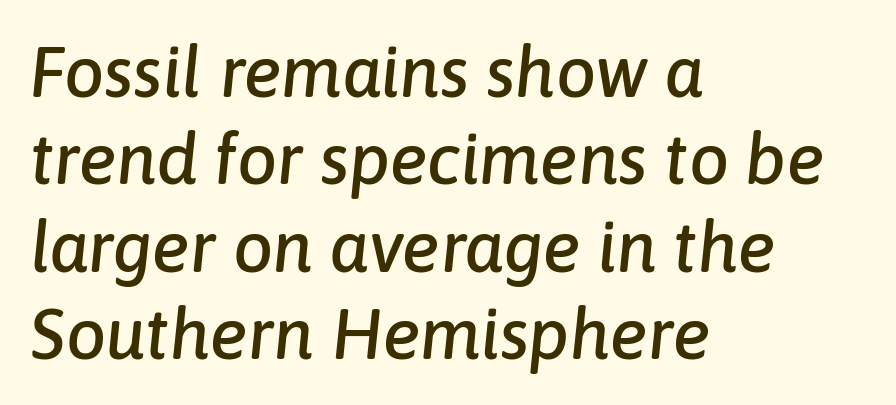
A typesetter would call this proportional, since set widths differ per character. The strip under each line holds only bare page. Line beginnings align vertically; line endings do not. Does the lettering tilt? It does — this is italic.
